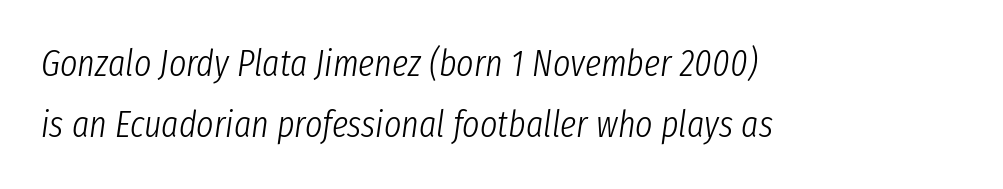
The image shows 37 px light, condensed type, italic (leaning right); set left-aligned, normal line spacing (1.65x), normal letter spacing, not underlined; low stroke contrast and a medium x-height.
